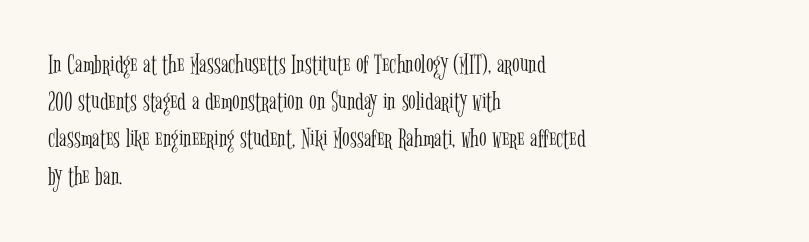
The words here are not underlined. If you drew a ruler down the left edge, every line would touch it. Caption: face not bold, strokes unweighted. Old-style or modern, the face here clearly has serifs. Summary of vertical rhythm: regular, with standard interline spacing.
